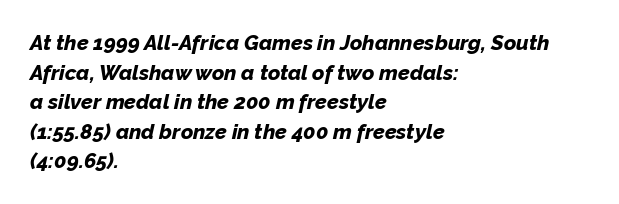
{"italic": "yes", "lean": "right", "slant_degrees": 12, "bold": "yes", "underline": "no", "align": "left", "line_spacing": "normal", "line_spacing_ratio": 1.41, "letter_spacing": "normal", "letter_spacing_em": 0.0, "glyph_px": 21}
